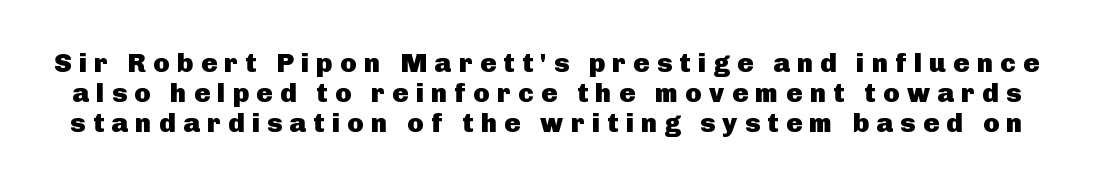
Q: Is the text bold? A: Yes.
Q: Is the text italic (slanted)? A: No, it is upright.
Q: Is the text underlined? A: No.
Q: Is the spacing between letters normal or unusually wide? A: Unusually wide.
Q: Is the spacing between lines tight, normal or loose? A: Tight.
